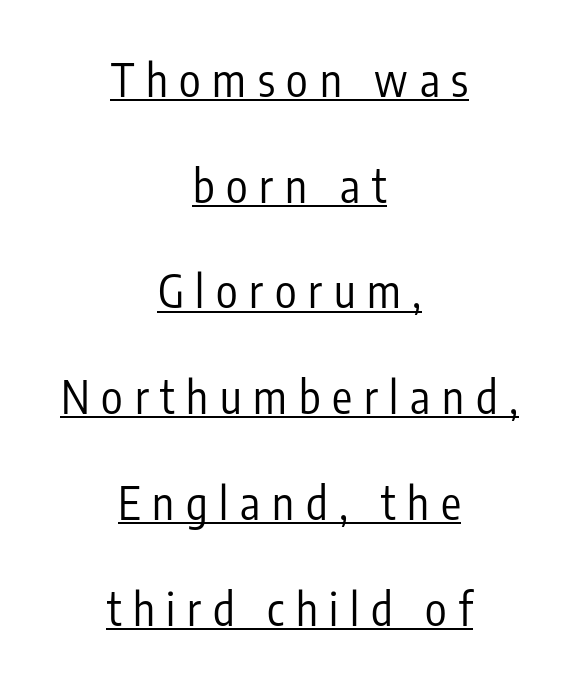
Weight: in the light-to-regular range. The letters carry no serifs — their stems end cleanly without finishing strokes. If you folded the block vertically in half, each line would mirror itself in length. Decoration check: the copy is underlined. Regarding leading, the lines here are spaced well apart.
